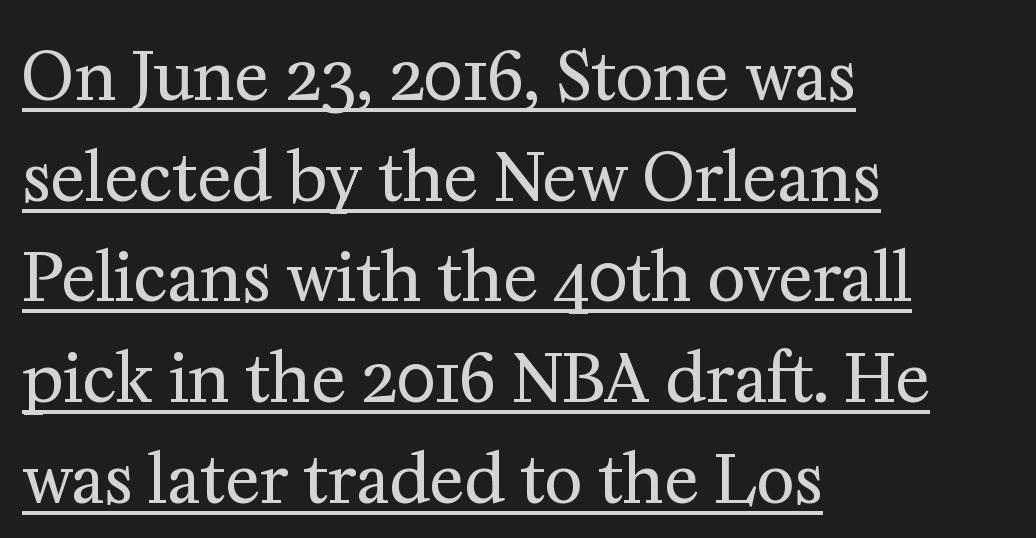
{"serif": "yes", "italic": "no", "bold": "no", "weight": "regular", "width": "normal", "stroke_contrast": "medium", "x_height": "medium", "monospaced": "no", "underline": "yes", "align": "left", "line_spacing": "normal", "line_spacing_ratio": 1.55, "letter_spacing": "normal", "letter_spacing_em": 0.0, "glyph_px": 65}
